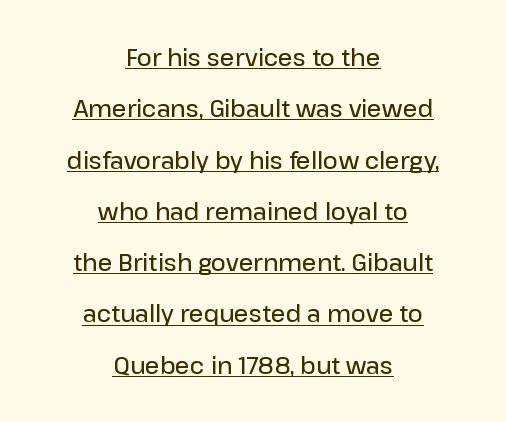
The image shows 23 px text type, upright; set centered, loose line spacing (2.23x), normal letter spacing, underlined.
